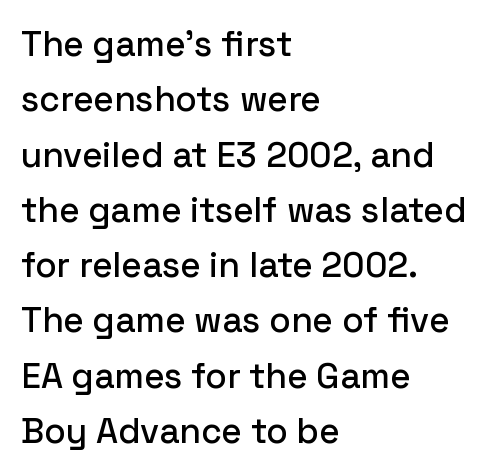
Posture: straight, roman, zero tilt. Stroke terminals: plain, sans-serif. Leading: standard. The rendering uses natural spacing where letterforms have individual widths. Is the letter spacing exaggerated? No — it looks like the ordinary default. The rag falls on the right side of this text block.
